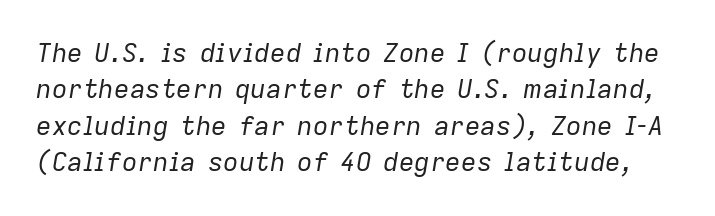
{"italic": "yes", "lean": "right", "slant_degrees": 9, "bold": "no", "underline": "no", "line_spacing": "normal", "line_spacing_ratio": 1.4, "letter_spacing": "normal", "letter_spacing_em": 0.0, "glyph_px": 26}
